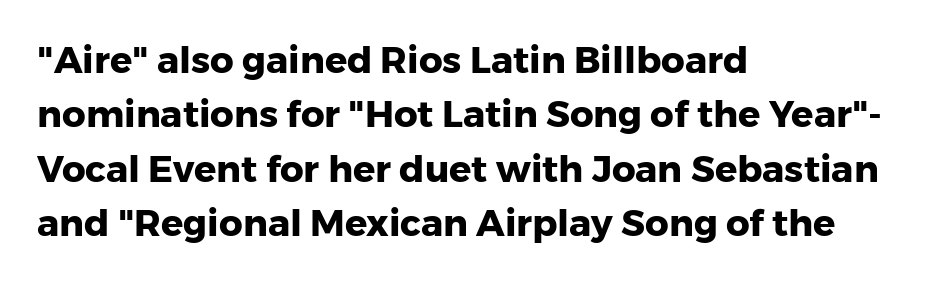
The image shows 37 px heavy sans-serif type, upright; set left-aligned, normal line spacing (1.47x), normal letter spacing, not underlined; low stroke contrast and a medium x-height.
